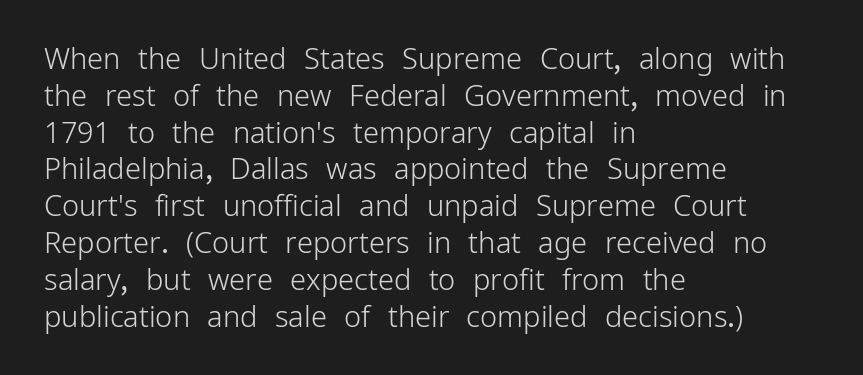
{"serif": "no", "italic": "no", "bold": "no", "weight": "light", "width": "normal", "stroke_contrast": "low", "x_height": "medium", "monospaced": "no", "underline": "no", "align": "left", "line_spacing": "normal", "line_spacing_ratio": 1.27, "letter_spacing": "normal", "letter_spacing_em": 0.0, "glyph_px": 29}
